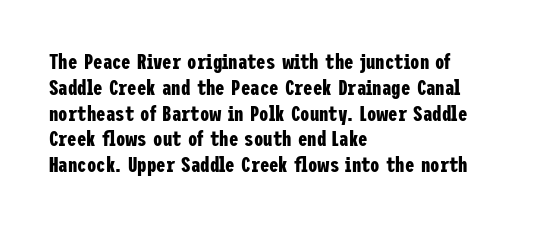
The letters stand upright; this is a roman face. Every row of glyphs begins at an identical x-position on the left. Between one letter and the next there's only the usual sliver of space. Caption: bold face, heavy strokes.
